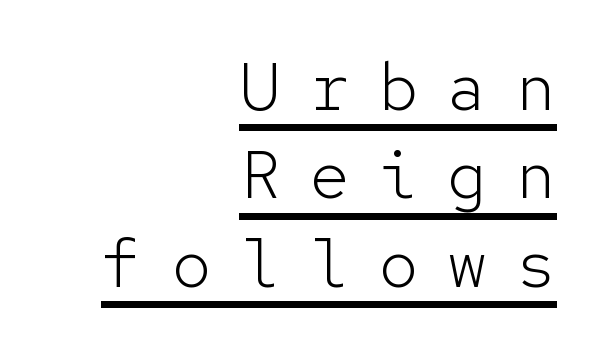
Q: Is the text bold? A: No.
Q: Is the text italic (slanted)? A: No, it is upright.
Q: Is the typeface a serif or a sans-serif typeface? A: Sans-serif.
Q: Is the text underlined? A: Yes.
Q: How is the paragraph aligned? A: Right-aligned.
Q: Is the spacing between letters normal or unusually wide? A: Unusually wide.
Q: Is the spacing between lines tight, normal or loose? A: Normal.
Q: Width (condensed, normal, or wide)? A: Normal.
Q: Stroke contrast? A: Low.
Q: x-height? A: Medium.
Q: Monospaced? A: Yes.
